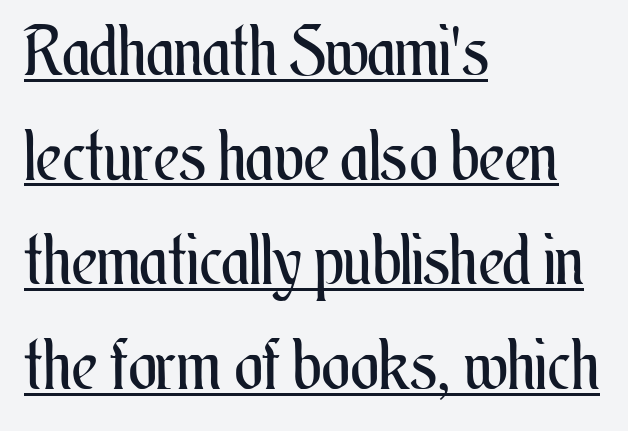
The image shows 68 px regular-weight, condensed type, upright; set left-aligned, normal line spacing (1.54x), normal letter spacing, underlined; medium stroke contrast and a small x-height.
